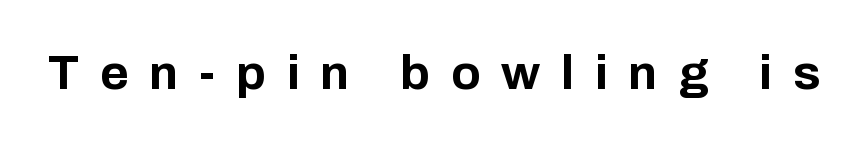
Character widths vary here, with narrow letters taking less room than wide ones. Italic? Not at all — the glyphs are vertical. The tracking reads as deliberately expanded to a designer's eye. Typographic density is high because the face is bold.
